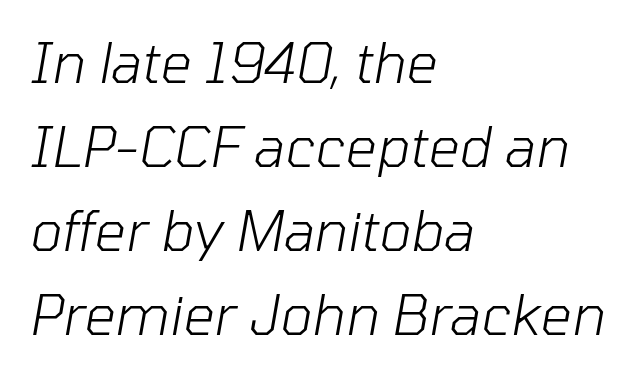
{"italic": "yes", "lean": "right", "slant_degrees": 10, "bold": "no", "weight": "light", "width": "normal", "stroke_contrast": "low", "x_height": "medium", "monospaced": "no", "underline": "no", "align": "left", "line_spacing": "normal", "line_spacing_ratio": 1.53, "letter_spacing": "normal", "letter_spacing_em": 0.0, "glyph_px": 55}
